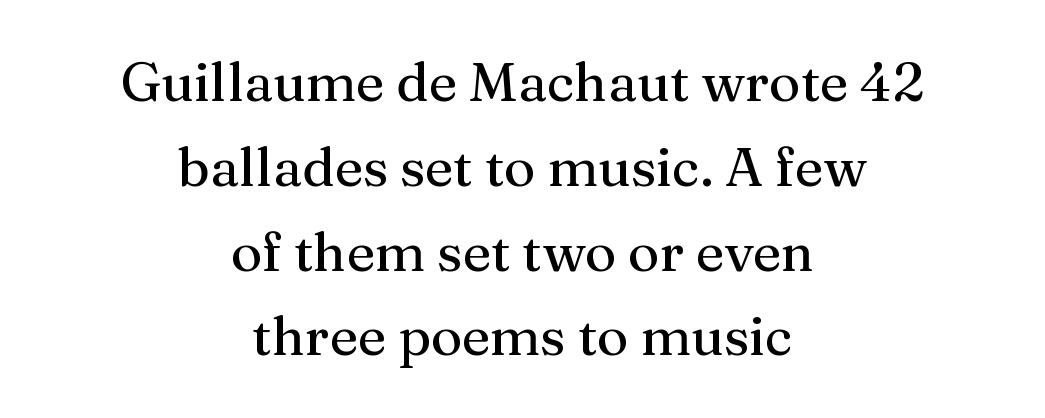
{"serif": "yes", "italic": "no", "width": "normal", "stroke_contrast": "medium", "x_height": "medium", "monospaced": "no", "underline": "no", "align": "center", "line_spacing": "normal", "line_spacing_ratio": 1.57, "letter_spacing": "normal", "letter_spacing_em": 0.0, "glyph_px": 54}
